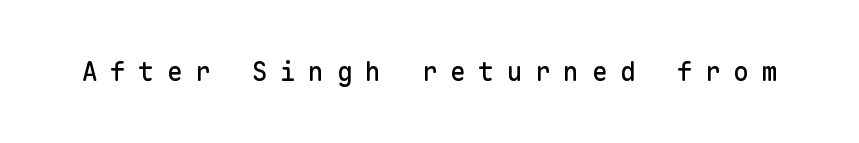
The image shows 26 px text type, upright; set unusually wide letter spacing (+0.49 em), not underlined.
